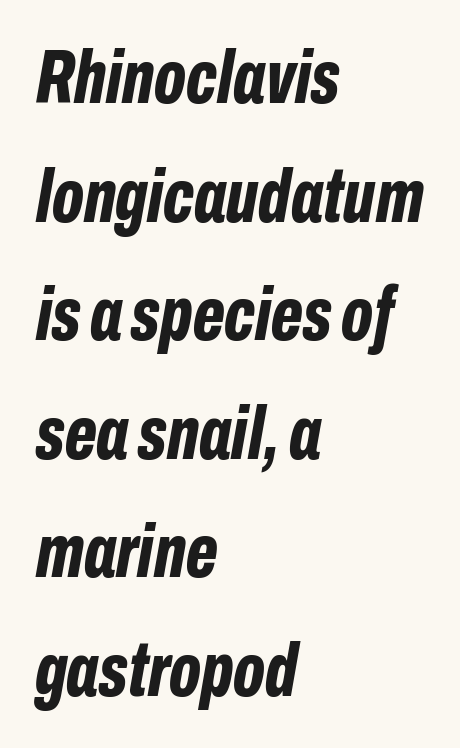
The image shows 76 px bold, condensed type, italic (leaning right); set left-aligned, normal line spacing (1.56x), normal letter spacing, not underlined; low stroke contrast and a medium x-height.
